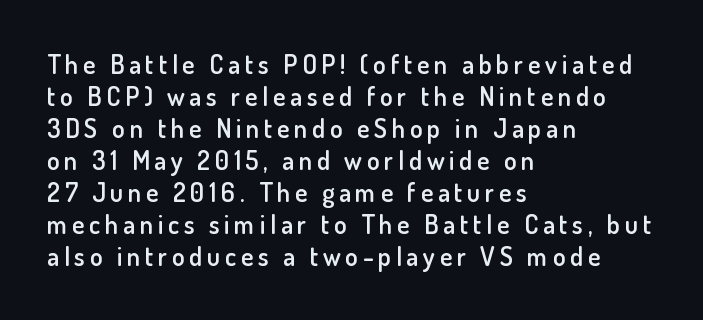
The image shows 26 px text type, upright; set left-aligned, line spacing 1.23x, not underlined.
